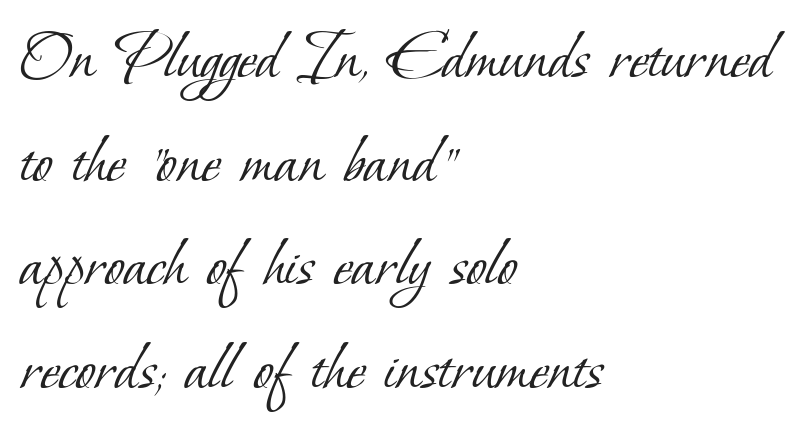
The image shows 73 px light serif type; set left-aligned, normal line spacing (1.42x), normal letter spacing, not underlined; low stroke contrast and a small x-height.
